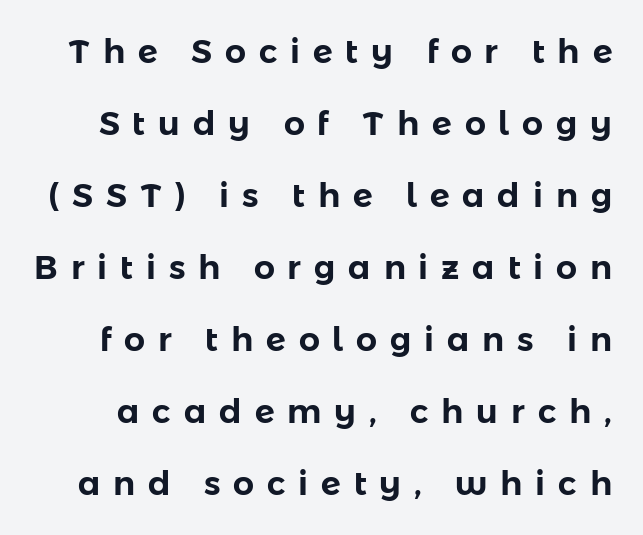
Notice the wide empty band between every row — that's loose leading. Inter-character spacing is expanded well beyond the font's built-in metrics. Regarding serifs, this sample does without them. Type without underlining.
